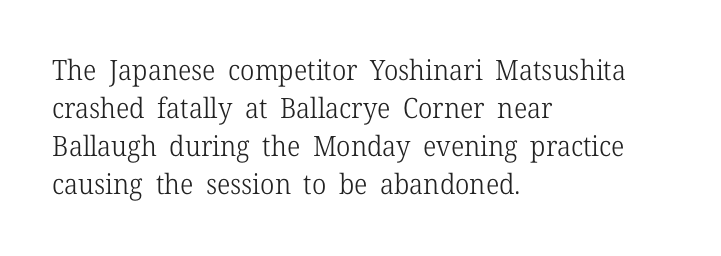
{"serif": "yes", "italic": "no", "bold": "no", "weight": "light", "width": "normal", "stroke_contrast": "low", "x_height": "medium", "monospaced": "no", "underline": "no", "align": "left", "line_spacing": "normal", "line_spacing_ratio": 1.36, "letter_spacing": "normal", "letter_spacing_em": 0.0, "glyph_px": 28}
